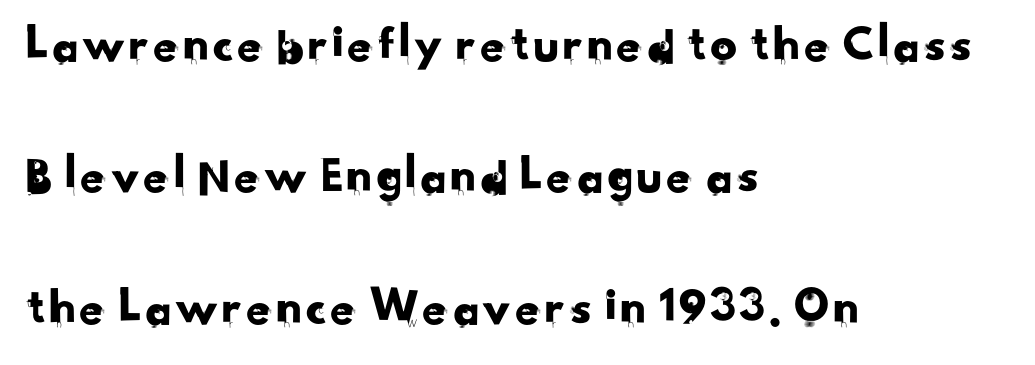
What's the leading like? Stretched, with rows far apart. Compared with typical body copy, the letter spacing here is the same. Each row of text sits above clean, open space. This sample has the flowing, uneven cadence of proportional lettering.
